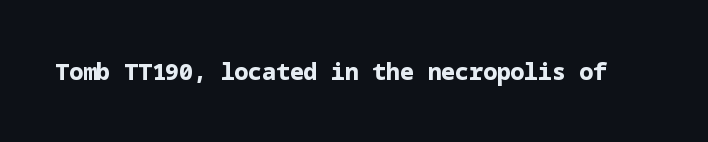
Notice how thick the strokes are: this is what a full bold looks like. In terms of letterspacing, this is plain default setting. The specimen omits any rule beneath the text block's lines. The lettering stays uniformly vertical, giving the passage a roman look.
